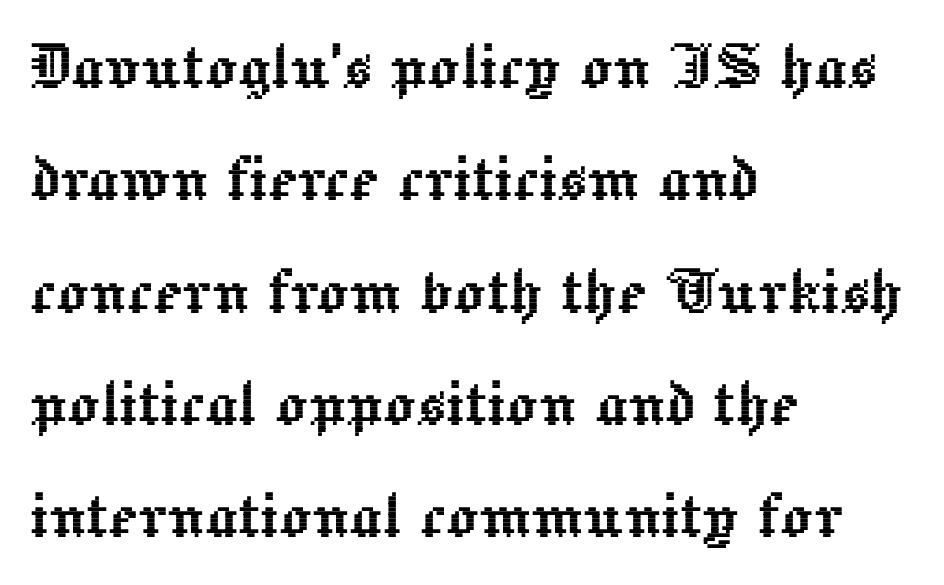
Q: Is the text italic (slanted)? A: No, it is upright.
Q: Is the text underlined? A: No.
Q: How is the paragraph aligned? A: Left-aligned.
Q: Is the spacing between letters normal or unusually wide? A: Normal.
Q: Is the spacing between lines tight, normal or loose? A: Normal.
Q: Width (condensed, normal, or wide)? A: Normal.
Q: x-height? A: Medium.
Q: Monospaced? A: No.
